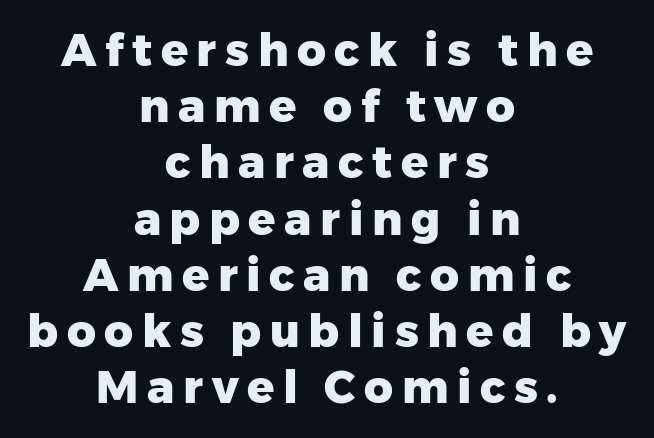
{"serif": "no", "italic": "no", "bold": "yes", "weight": "heavy", "width": "normal", "stroke_contrast": "low", "x_height": "medium", "monospaced": "no", "underline": "no", "align": "center", "line_spacing": "normal", "line_spacing_ratio": 1.25, "glyph_px": 45}
